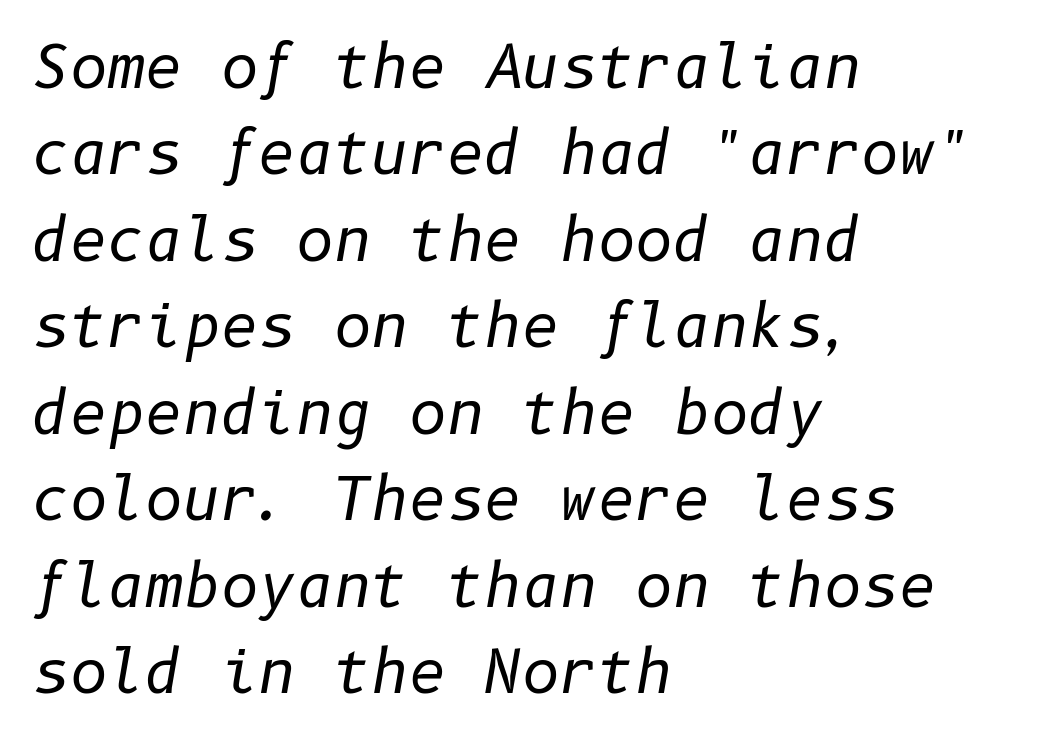
{"italic": "yes", "lean": "right", "slant_degrees": 10, "bold": "no", "weight": "regular", "width": "normal", "stroke_contrast": "low", "x_height": "medium", "underline": "no", "align": "left", "line_spacing": "normal", "line_spacing_ratio": 1.49, "letter_spacing": "normal", "letter_spacing_em": 0.0, "glyph_px": 58}
